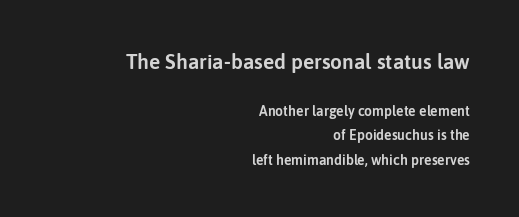
Q: Is the text italic (slanted)? A: No, it is upright.
Q: Is the text underlined? A: No.
Q: How is the paragraph aligned? A: Right-aligned.
Q: Is the spacing between letters normal or unusually wide? A: Normal.
Q: Which block of text is set in a larger size, the first (top) or the second (bottom)? A: The first (top) one.
